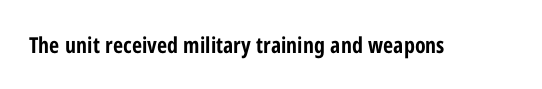
The image shows 22 px bold type, upright; set normal letter spacing, not underlined.
